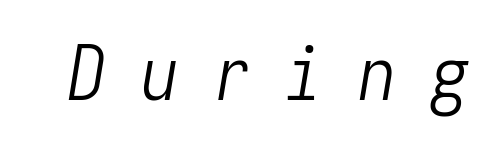
{"italic": "yes", "lean": "right", "slant_degrees": 9, "bold": "no", "weight": "light", "width": "condensed", "stroke_contrast": "low", "x_height": "medium", "monospaced": "yes", "underline": "no", "letter_spacing": "wide", "letter_spacing_em": 0.47, "glyph_px": 75}
